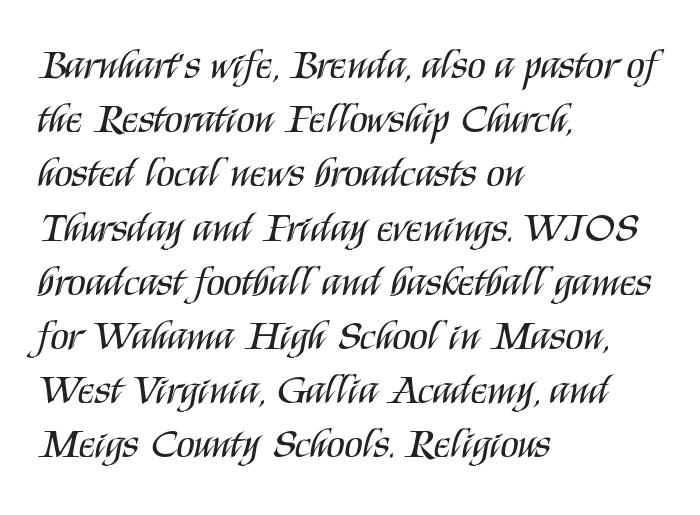
The image shows 42 px regular-weight, condensed sans-serif type; set left-aligned, normal line spacing (1.29x), normal letter spacing, not underlined; medium stroke contrast and a large x-height.
